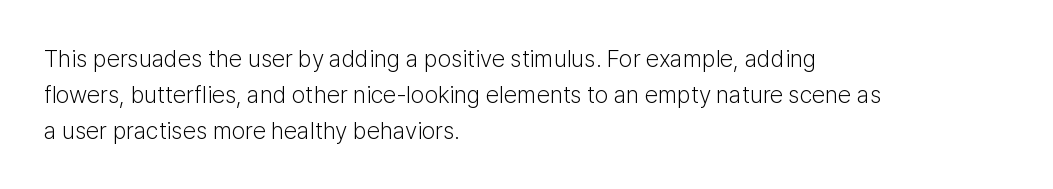
There is no visible air inserted between adjacent glyphs. The rendering anchors every line to the left-hand side. Counters stay open thanks to moderate or lighter strokes. Is there much room between lines? A standard amount, neither cramped nor airy. Type without underlining.
